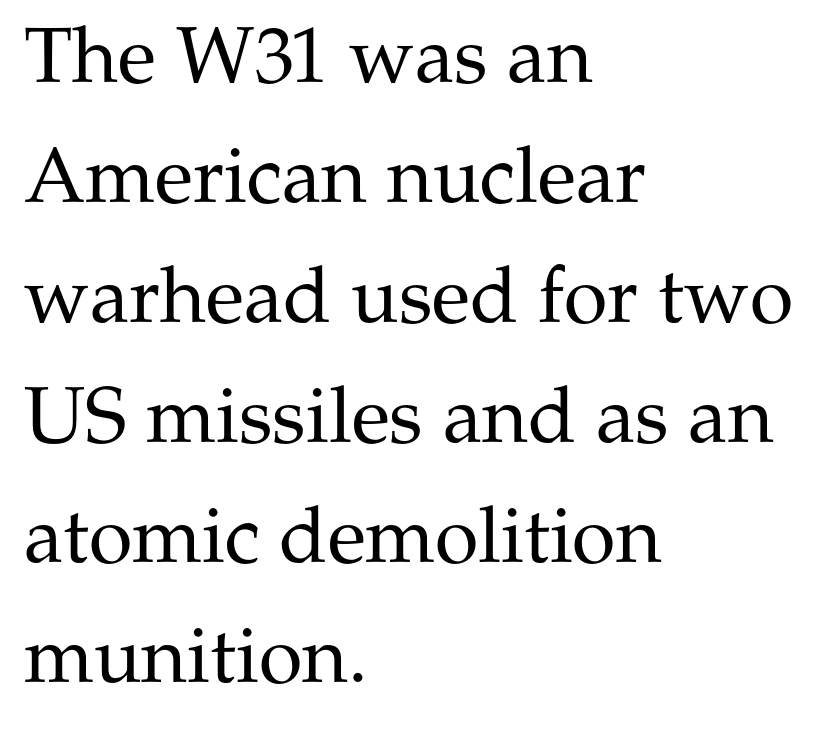
{"serif": "yes", "italic": "no", "bold": "no", "weight": "regular", "width": "normal", "stroke_contrast": "medium", "x_height": "medium", "monospaced": "no", "underline": "no", "align": "left", "line_spacing": "normal", "line_spacing_ratio": 1.52, "letter_spacing": "normal", "letter_spacing_em": 0.0, "glyph_px": 79}
